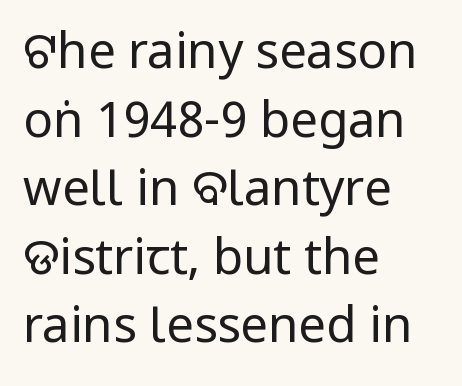
Q: Is the text bold? A: No.
Q: Is the text italic (slanted)? A: No, it is upright.
Q: Is the typeface a serif or a sans-serif typeface? A: Sans-serif.
Q: Is the text underlined? A: No.
Q: How is the paragraph aligned? A: Left-aligned.
Q: Is the spacing between letters normal or unusually wide? A: Normal.
Q: Is the spacing between lines tight, normal or loose? A: Normal.
Q: Width (condensed, normal, or wide)? A: Condensed.
Q: Stroke contrast? A: Low.
Q: x-height? A: Large.
Q: Monospaced? A: No.
